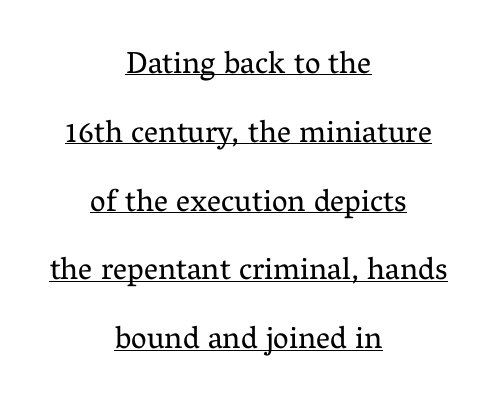
Q: Is the text bold? A: No.
Q: Is the text italic (slanted)? A: No, it is upright.
Q: Is the typeface a serif or a sans-serif typeface? A: Serif.
Q: Is the text underlined? A: Yes.
Q: How is the paragraph aligned? A: Centered.
Q: Is the spacing between letters normal or unusually wide? A: Normal.
Q: Is the spacing between lines tight, normal or loose? A: Loose.
Q: Width (condensed, normal, or wide)? A: Normal.
Q: Stroke contrast? A: Medium.
Q: x-height? A: Medium.
Q: Monospaced? A: No.
